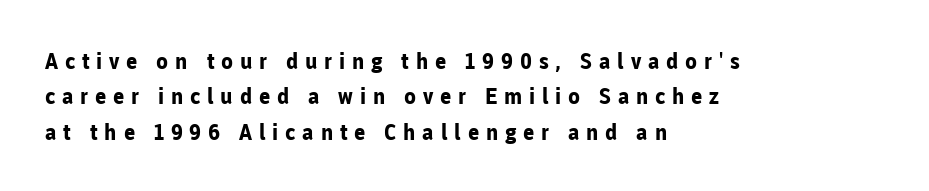
Someone cranked the tracking dial way up on this one. Any mark beneath the type? The region is blank. Left-aligned paragraph, ragged on the right. You'd pick this weight for a headline — it's a proper bold. The space between consecutive lines is moderate.
